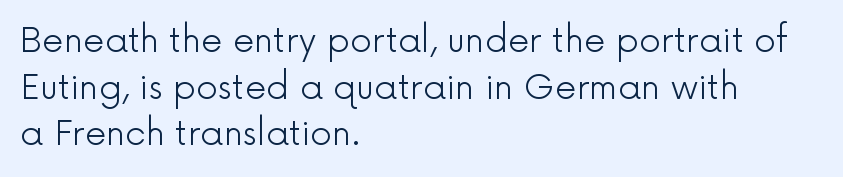
The image shows 34 px light sans-serif type, upright; set left-aligned, normal line spacing (1.37x), normal letter spacing, not underlined; a medium x-height.
